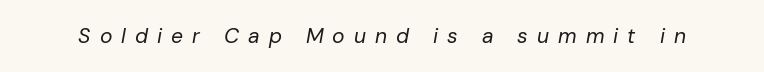
The image shows 21 px text type, italic (leaning right); set unusually wide letter spacing (+0.43 em), not underlined.
